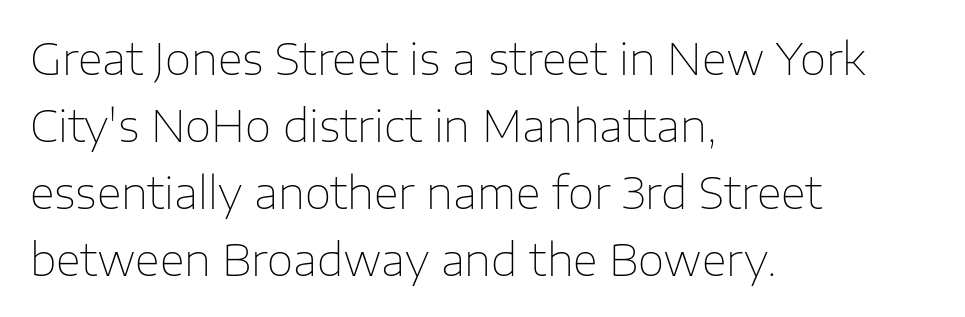
{"serif": "no", "italic": "no", "bold": "no", "weight": "thin", "width": "normal", "stroke_contrast": "low", "x_height": "medium", "monospaced": "no", "underline": "no", "align": "left", "line_spacing": "normal", "line_spacing_ratio": 1.56, "letter_spacing": "normal", "letter_spacing_em": 0.0, "glyph_px": 43}
